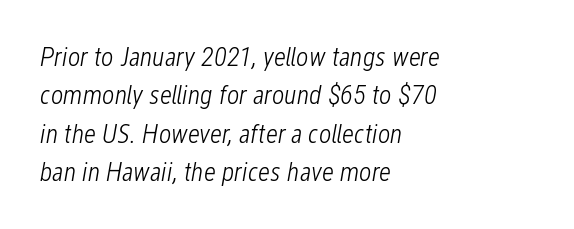
The image shows 27 px text type, italic (leaning right); set left-aligned, normal line spacing (1.42x), normal letter spacing, not underlined.
